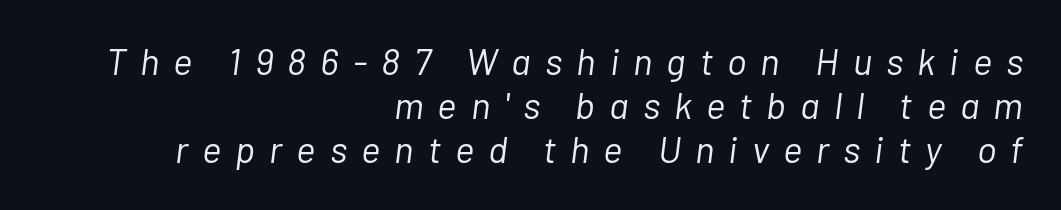
The image shows 37 px light type, italic (leaning right); set right-aligned, line spacing 1.19x, unusually wide letter spacing (+0.38 em), not underlined; low stroke contrast and a medium x-height.
